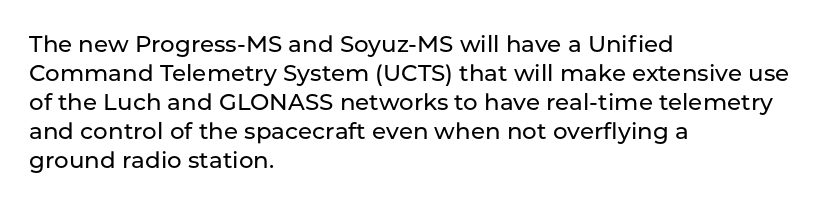
The image shows 23 px text type, upright; set left-aligned, normal line spacing (1.26x), normal letter spacing, not underlined.
